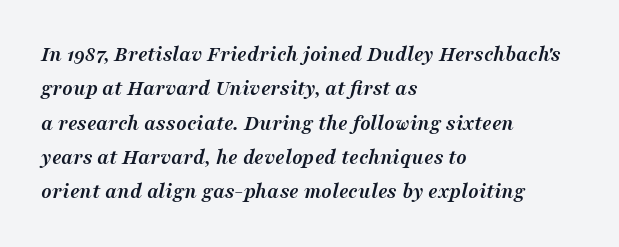
Q: Is the text bold? A: Yes.
Q: Is the text italic (slanted)? A: Yes, it leans right by about 16 degrees.
Q: Is the text underlined? A: No.
Q: How is the paragraph aligned? A: Left-aligned.
Q: Is the spacing between letters normal or unusually wide? A: Normal.
Q: Is the spacing between lines tight, normal or loose? A: Normal.
